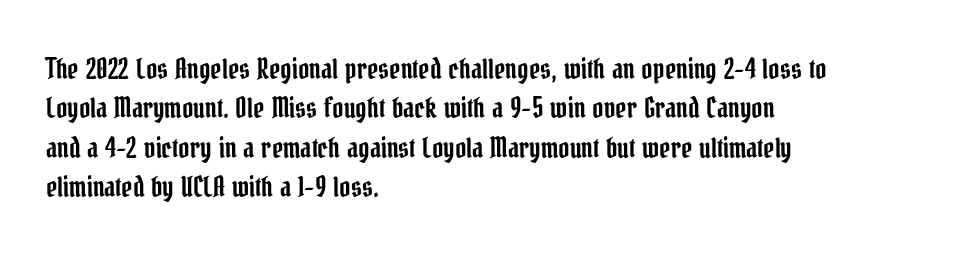
Q: Is the text italic (slanted)? A: No, it is upright.
Q: Is the text underlined? A: No.
Q: How is the paragraph aligned? A: Left-aligned.
Q: Is the spacing between letters normal or unusually wide? A: Normal.
Q: Is the spacing between lines tight, normal or loose? A: Normal.
